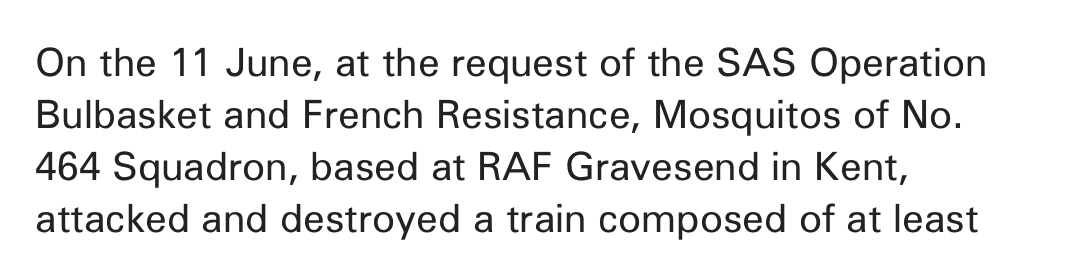
The image shows 39 px regular-weight sans-serif type, upright; set left-aligned, normal line spacing (1.33x), normal letter spacing, not underlined; low stroke contrast and a medium x-height.
